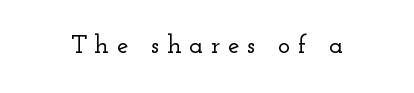
Q: Is the text italic (slanted)? A: No, it is upright.
Q: Is the text underlined? A: No.
Q: Is the spacing between letters normal or unusually wide? A: Unusually wide.
